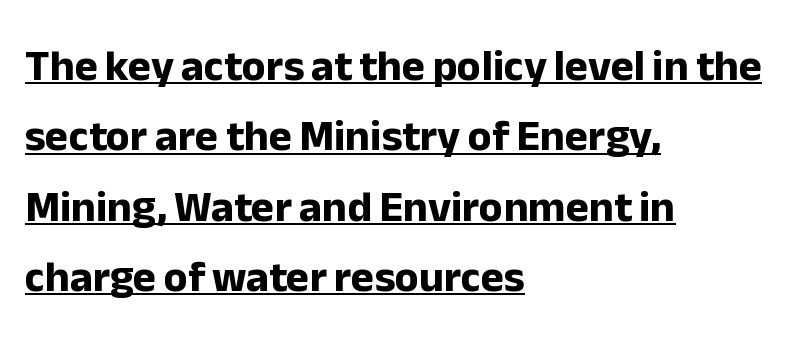
Q: Is the text bold? A: Yes.
Q: Is the text italic (slanted)? A: No, it is upright.
Q: Is the typeface a serif or a sans-serif typeface? A: Sans-serif.
Q: Is the text underlined? A: Yes.
Q: How is the paragraph aligned? A: Left-aligned.
Q: Is the spacing between letters normal or unusually wide? A: Normal.
Q: Is the spacing between lines tight, normal or loose? A: Normal.
Q: Width (condensed, normal, or wide)? A: Normal.
Q: Stroke contrast? A: Low.
Q: x-height? A: Medium.
Q: Monospaced? A: No.
